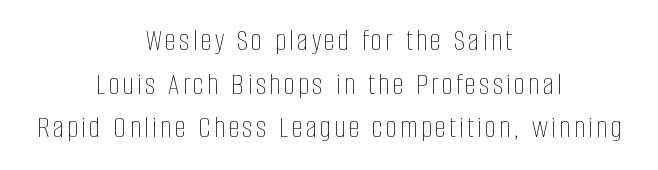
The image shows 31 px thin, condensed type, upright; set centered, normal line spacing (1.41x), not underlined; low stroke contrast and a large x-height.
